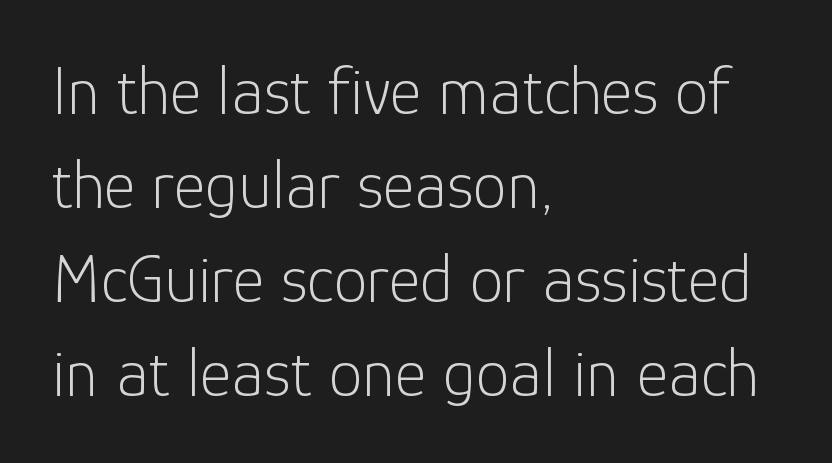
The image shows 68 px light sans-serif type, upright; set left-aligned, normal line spacing (1.38x), normal letter spacing, not underlined; low stroke contrast and a medium x-height.
